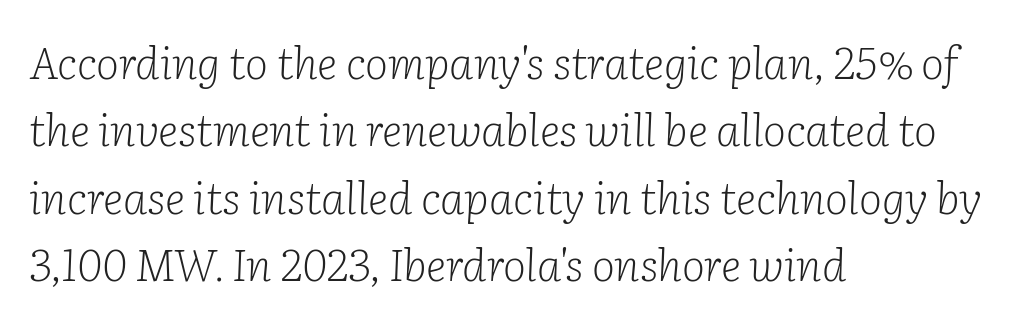
Reading down the column, the eye jumps a familiar distance to each next line. Do the characters align in a grid? No, the font is proportional. This is oblique type, the kind used for emphasis or titles. The typeface has the unassuming heft of standard copy or less.
